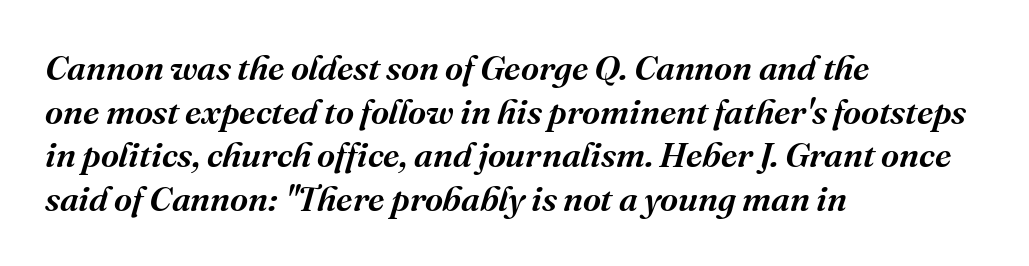
Notice how the stems are inclined rather than vertical — that's the hallmark of italics. A normal amount of white space separates one row of letters from the next. What stands out about the letter spacing? Nothing — it is the standard amount. Reading down the block, your eye returns to a fixed left position each line. These lines are rendered in a variable-pitch font.
